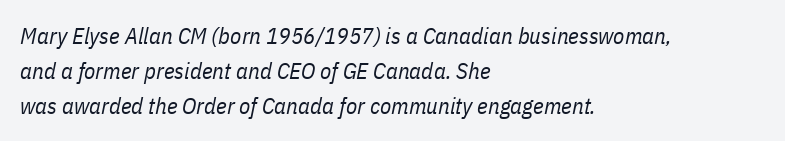
The image shows 23 px text type, italic (leaning right); set left-aligned, normal line spacing (1.52x), normal letter spacing, not underlined.
